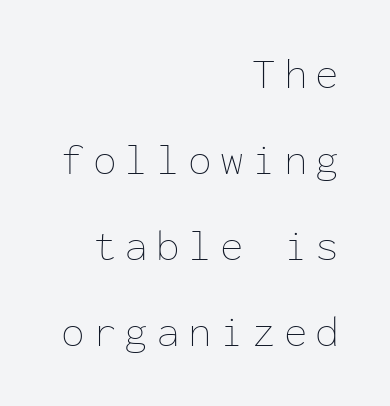
Check the space under the baseline: it is left empty. Baseline-to-baseline distance is far greater than the letter height. These glyphs show unthickened strokes, regular width or finer. The axis of the letterforms is exactly vertical. Think of a typewriter: that constant character pitch is what you see here.
